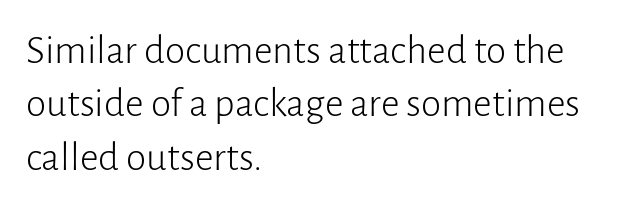
This reads as an unemphasized weight, regular at the heaviest. Notice how the passage keeps a crisp vertical edge on the left only. Evenly set lines give the paragraph a standard silhouette. No extra tracking has been applied to these lines.
